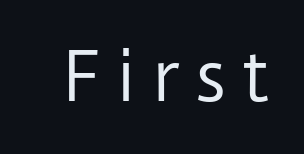
{"serif": "no", "italic": "no", "bold": "no", "weight": "regular", "width": "normal", "stroke_contrast": "low", "x_height": "medium", "monospaced": "no", "underline": "no", "letter_spacing": "wide", "letter_spacing_em": 0.22, "glyph_px": 66}
